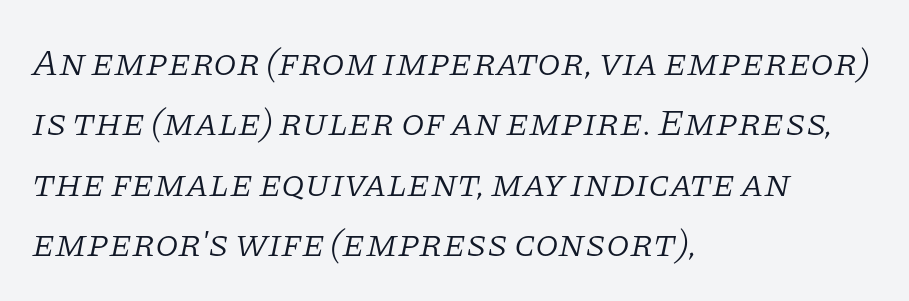
If you drew a line through each stem, it would be angled. Each line starts at the same left margin while the right side varies. Decoration check: the copy has no underline. Look at the tracking — it's just the regular setting, nothing added. In terms of letterform style, serifs are clearly present. Evenly set lines give the paragraph a standard silhouette.
